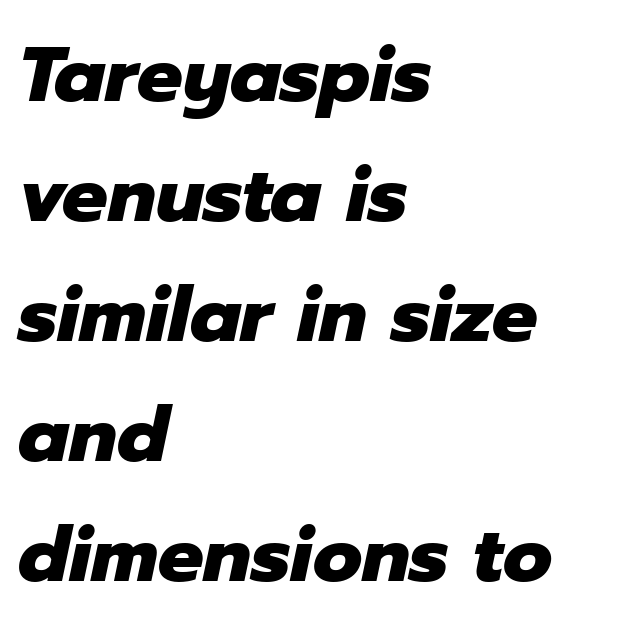
The image shows 76 px heavy type, italic (leaning right); set left-aligned, normal line spacing (1.58x), normal letter spacing, not underlined; low stroke contrast and a medium x-height.
